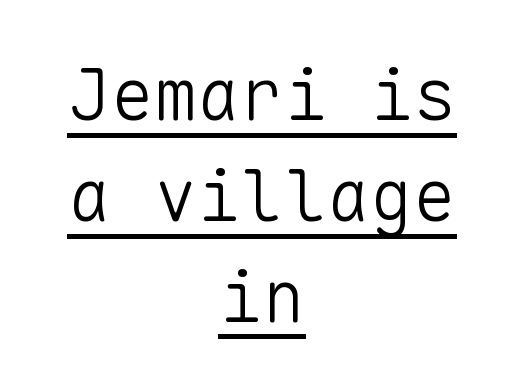
Q: Is the text bold? A: No.
Q: Is the text italic (slanted)? A: No, it is upright.
Q: Is the typeface a serif or a sans-serif typeface? A: Sans-serif.
Q: Is the text underlined? A: Yes.
Q: How is the paragraph aligned? A: Centered.
Q: Is the spacing between letters normal or unusually wide? A: Normal.
Q: Is the spacing between lines tight, normal or loose? A: Normal.
Q: Width (condensed, normal, or wide)? A: Normal.
Q: Stroke contrast? A: Low.
Q: x-height? A: Medium.
Q: Monospaced? A: Yes.
